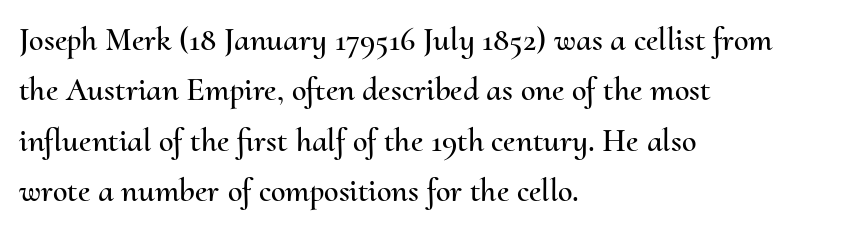
Rows of type keep a routine distance in the vertical direction. Check under the words: just untouched page. Style check: upright. These lines are set flush left with a ragged right edge. Short note: letters normally spaced.
